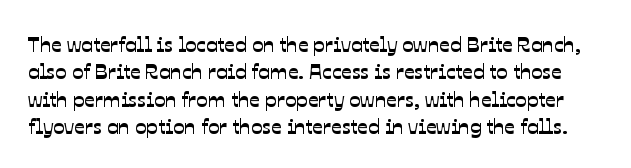
{"underline": "no", "line_spacing": "normal", "line_spacing_ratio": 1.3, "letter_spacing": "normal", "letter_spacing_em": 0.0, "glyph_px": 21}
